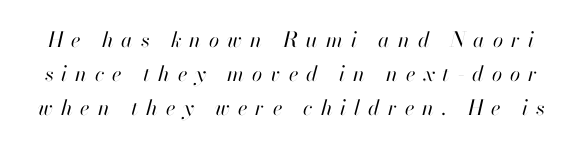
Has an underline been added? It has not. In terms of leading, this rendering sits right in the middle. Is this a heavy cut? Hardly; it is regular or lighter. Substantial extra tracking has been applied to these lines.
